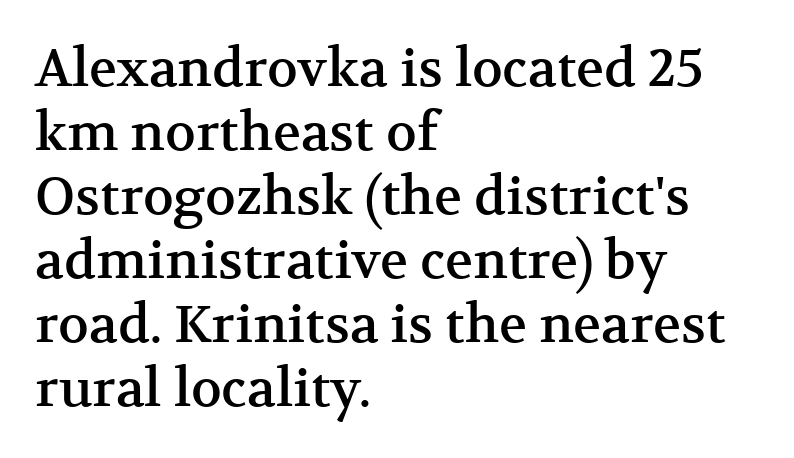
Q: Is the text italic (slanted)? A: No, it is upright.
Q: Is the typeface a serif or a sans-serif typeface? A: Serif.
Q: Is the text underlined? A: No.
Q: How is the paragraph aligned? A: Left-aligned.
Q: Is the spacing between letters normal or unusually wide? A: Normal.
Q: Width (condensed, normal, or wide)? A: Normal.
Q: Stroke contrast? A: Medium.
Q: x-height? A: Medium.
Q: Monospaced? A: No.
